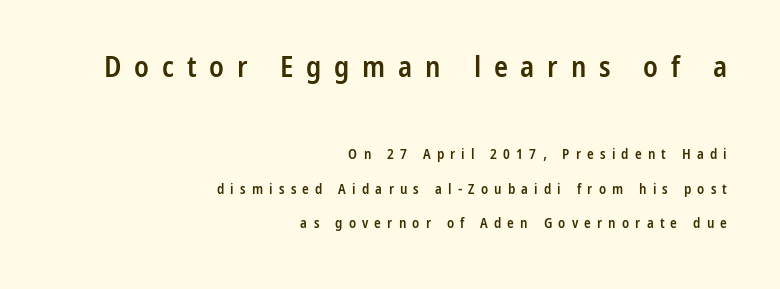
This sample uses an upright cut, with every glyph sitting square on the baseline. Beneath every word, the page is bare. I'd call this a sans setting — the letters go barefoot. This sample has the flowing, uneven cadence of proportional lettering. A student would call this right alignment; a typographer would say flush right, rag left.
